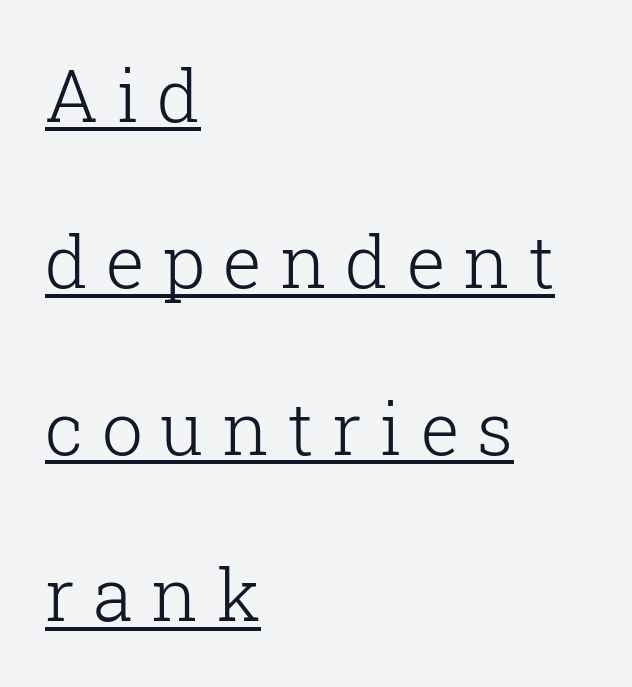
Q: Is the text bold? A: No.
Q: Is the text italic (slanted)? A: No, it is upright.
Q: Is the typeface a serif or a sans-serif typeface? A: Serif.
Q: Is the text underlined? A: Yes.
Q: How is the paragraph aligned? A: Left-aligned.
Q: Is the spacing between letters normal or unusually wide? A: Unusually wide.
Q: Is the spacing between lines tight, normal or loose? A: Loose.
Q: Width (condensed, normal, or wide)? A: Normal.
Q: Stroke contrast? A: Low.
Q: x-height? A: Medium.
Q: Monospaced? A: No.
